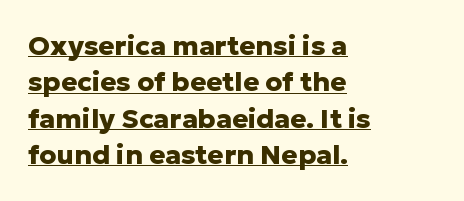
The image shows 27 px bold type, upright; set left-aligned, normal line spacing (1.35x), normal letter spacing, underlined.
